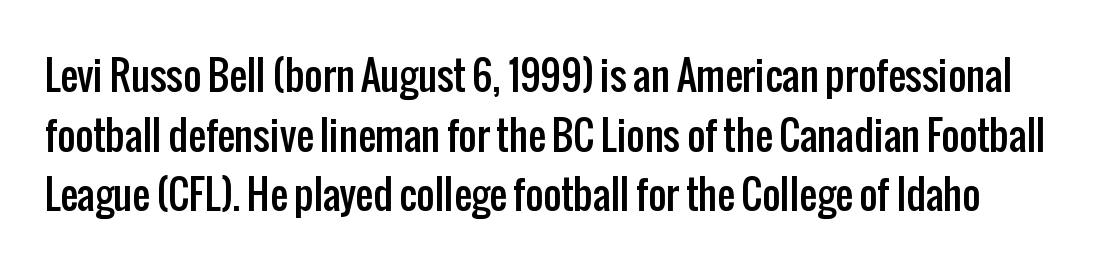
Q: Is the text italic (slanted)? A: No, it is upright.
Q: Is the typeface a serif or a sans-serif typeface? A: Sans-serif.
Q: Is the text underlined? A: No.
Q: Is the spacing between letters normal or unusually wide? A: Normal.
Q: Is the spacing between lines tight, normal or loose? A: Normal.
Q: Width (condensed, normal, or wide)? A: Condensed.
Q: Stroke contrast? A: Low.
Q: x-height? A: Medium.
Q: Monospaced? A: No.
